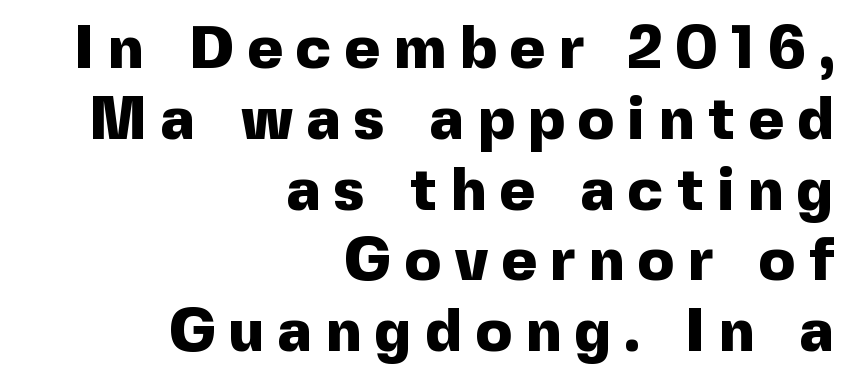
The image shows 60 px heavy sans-serif type, upright; set right-aligned, line spacing 1.18x, unusually wide letter spacing (+0.23 em), not underlined; a medium x-height.
